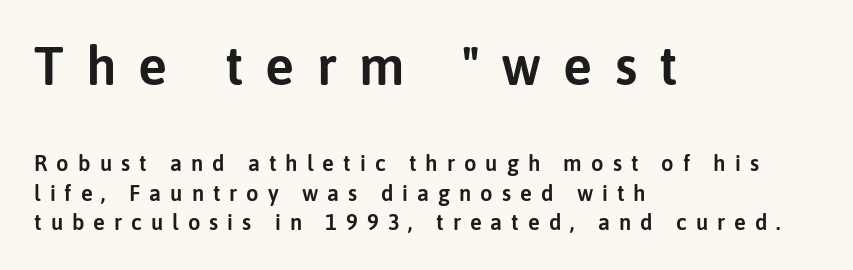
{"serif": "no", "italic": "no", "width": "normal", "stroke_contrast": "low", "x_height": "medium", "monospaced": "no", "underline": "no", "align": "left", "line_spacing": "normal", "line_spacing_ratio": 1.35, "letter_spacing": "wide", "letter_spacing_em": 0.41, "larger_block": "first", "size_ratio": 2.45, "glyph_px": 54}
